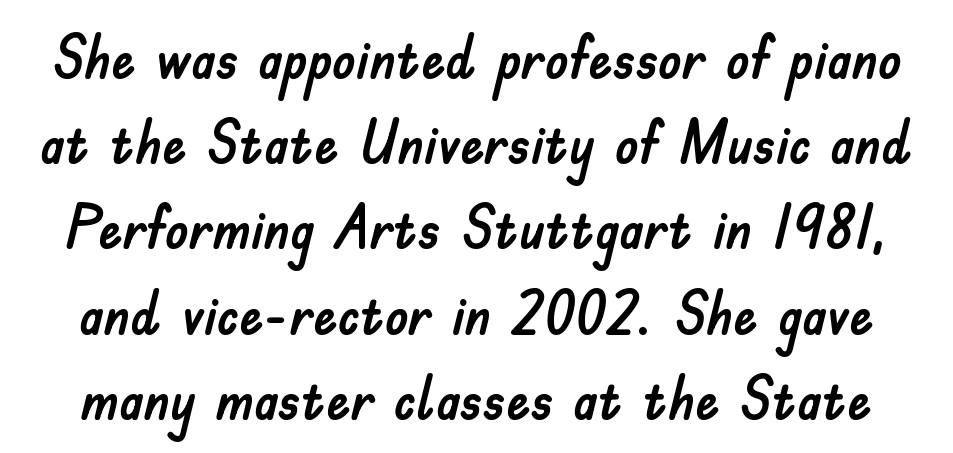
The image shows 60 px sans-serif type; set normal line spacing (1.42x), normal letter spacing, not underlined; low stroke contrast and a small x-height.
